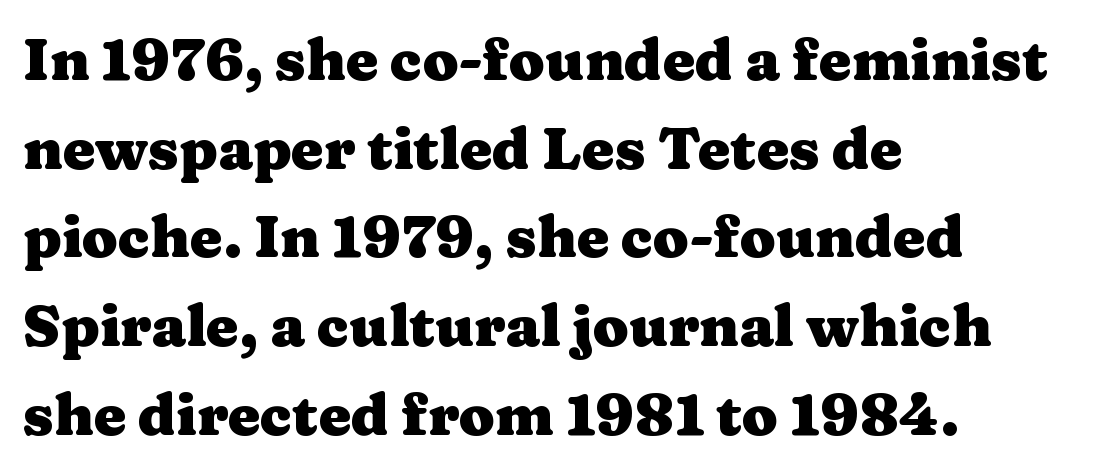
Q: Is the text bold? A: Yes.
Q: Is the text italic (slanted)? A: No, it is upright.
Q: Is the typeface a serif or a sans-serif typeface? A: Serif.
Q: Is the text underlined? A: No.
Q: How is the paragraph aligned? A: Left-aligned.
Q: Is the spacing between letters normal or unusually wide? A: Normal.
Q: Is the spacing between lines tight, normal or loose? A: Normal.
Q: Width (condensed, normal, or wide)? A: Wide.
Q: Stroke contrast? A: Medium.
Q: x-height? A: Medium.
Q: Monospaced? A: No.
